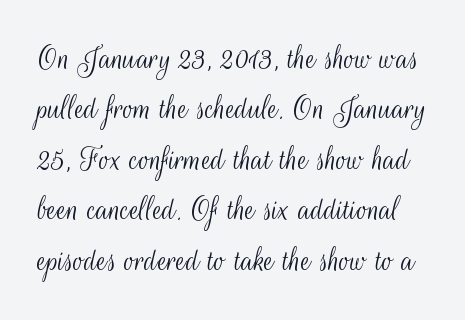
{"serif": "no", "bold": "no", "weight": "light", "width": "condensed", "stroke_contrast": "medium", "x_height": "small", "monospaced": "no", "underline": "no", "line_spacing": "normal", "line_spacing_ratio": 1.44, "letter_spacing": "normal", "letter_spacing_em": 0.0, "glyph_px": 35}
